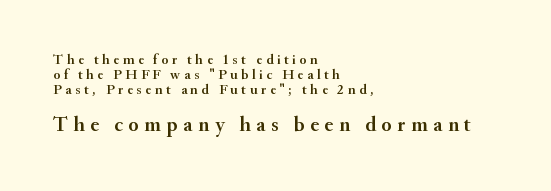
Q: Is the text italic (slanted)? A: No, it is upright.
Q: Is the text underlined? A: No.
Q: How is the paragraph aligned? A: Left-aligned.
Q: Is the spacing between letters normal or unusually wide? A: Unusually wide.
Q: Is the spacing between lines tight, normal or loose? A: Tight.
Q: Which block of text is set in a larger size, the first (top) or the second (bottom)? A: The second (bottom) one.
